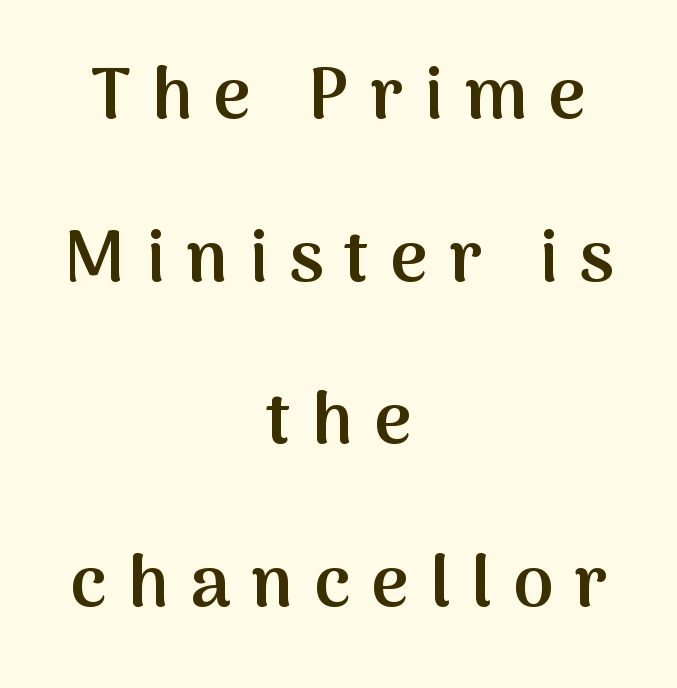
The image shows 72 px semibold sans-serif type, upright; set centered, loose line spacing (2.26x), unusually wide letter spacing (+0.29 em), not underlined; medium stroke contrast and a medium x-height.
